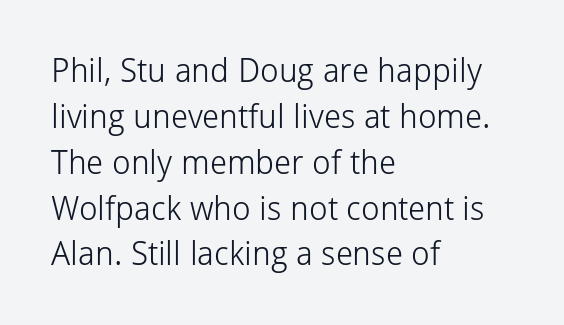
Here the glyphs are tracked normally, forming tight word shapes. The strip under each line holds only bare page. In terms of leading, this rendering sits right in the middle. Bold? No — there's no thickening of the strokes. Caption: multi-line text, flush left, ragged right. In terms of letterform style, serifs are entirely absent.
